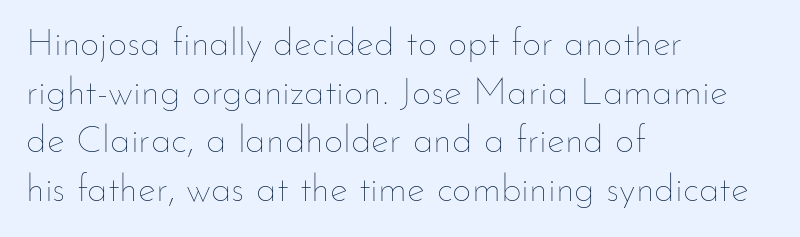
{"italic": "no", "bold": "no", "weight": "thin", "width": "normal", "stroke_contrast": "low", "x_height": "small", "monospaced": "no", "underline": "no", "align": "left", "line_spacing": "normal", "line_spacing_ratio": 1.28, "letter_spacing": "normal", "letter_spacing_em": 0.0, "glyph_px": 38}
